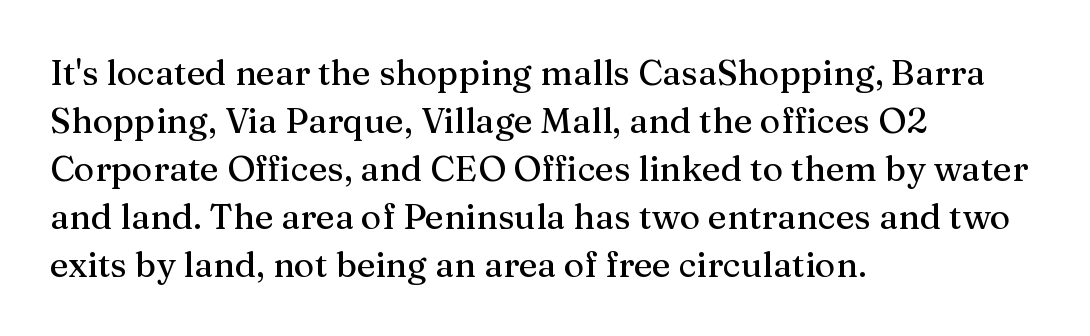
You can tell from the footed stems that serif type was used. Short and long lines alike share a common starting point at left. The rendering uses natural spacing where letterforms have individual widths. Nope, not italic — everything's standing straight. Vertical spacing — default.
